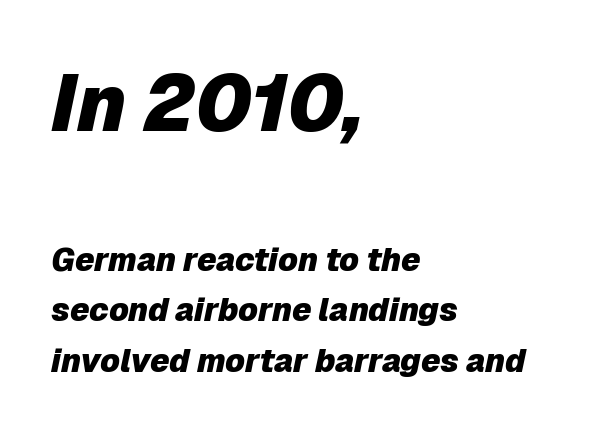
The image shows 79 px heavy type, italic (leaning right); set left-aligned, normal line spacing (1.57x), normal letter spacing, not underlined; the first (top) block is 2.47x larger; low stroke contrast and a medium x-height.
